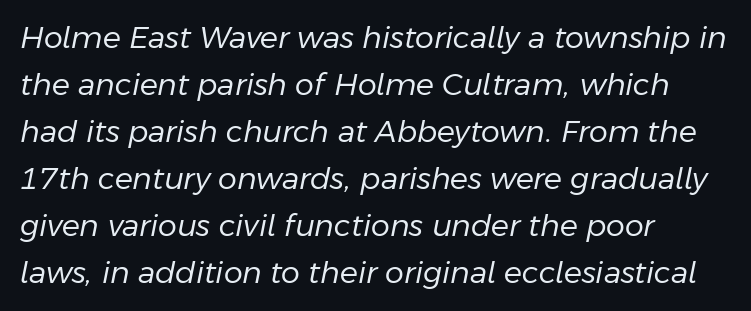
Q: Is the text bold? A: No.
Q: Is the text italic (slanted)? A: Yes, it leans right by about 11 degrees.
Q: Is the text underlined? A: No.
Q: How is the paragraph aligned? A: Left-aligned.
Q: Is the spacing between letters normal or unusually wide? A: Normal.
Q: Is the spacing between lines tight, normal or loose? A: Normal.
Q: Width (condensed, normal, or wide)? A: Normal.
Q: Stroke contrast? A: Low.
Q: x-height? A: Medium.
Q: Monospaced? A: No.
